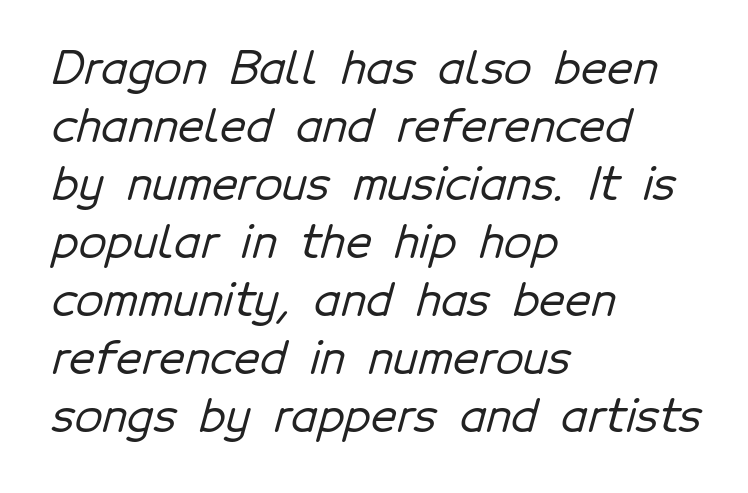
Q: Is the typeface a serif or a sans-serif typeface? A: Sans-serif.
Q: Is the text underlined? A: No.
Q: How is the paragraph aligned? A: Left-aligned.
Q: Is the spacing between letters normal or unusually wide? A: Normal.
Q: Is the spacing between lines tight, normal or loose? A: Normal.
Q: Width (condensed, normal, or wide)? A: Normal.
Q: Stroke contrast? A: Low.
Q: x-height? A: Medium.
Q: Monospaced? A: No.
